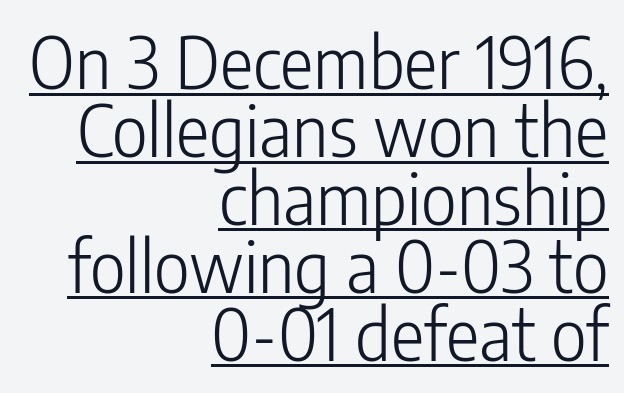
Does extra space separate the letters? No, they use regular spacing. The text was rendered using a sans face with plain stroke endings. Ascenders rise straight up at ninety degrees. No letter is thick-stroked: the sample isn't bold.
